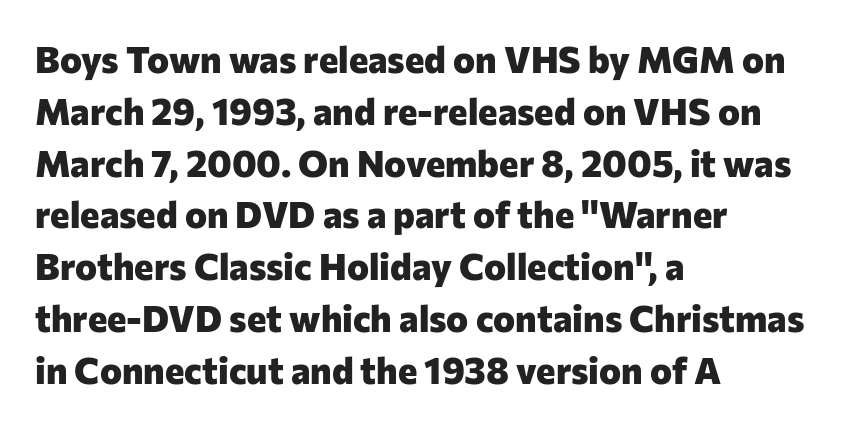
{"serif": "no", "italic": "no", "bold": "yes", "weight": "heavy", "width": "normal", "stroke_contrast": "low", "x_height": "medium", "monospaced": "no", "underline": "no", "align": "left", "line_spacing": "normal", "line_spacing_ratio": 1.4, "letter_spacing": "normal", "letter_spacing_em": 0.0, "glyph_px": 37}
